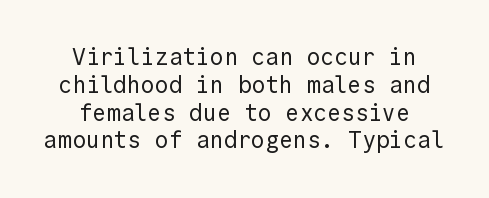
No chunkiness to these letters — they're not bold. A bare baseline throughout the passage. The typography opts for an upright posture over an oblique one. Between one letter and the next there's only the usual sliver of space.
